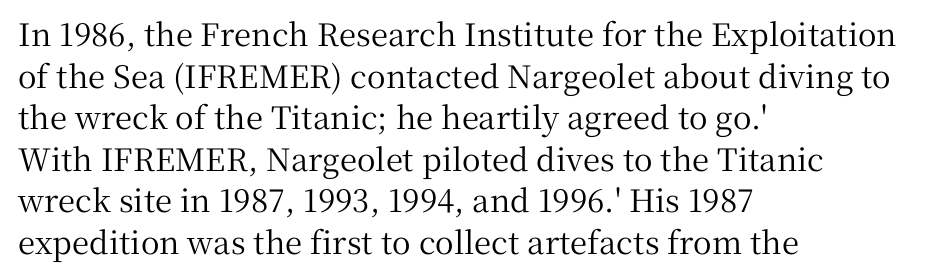
The image shows 31 px serif type, upright; set left-aligned, normal line spacing (1.34x), normal letter spacing, not underlined; medium stroke contrast and a medium x-height.
